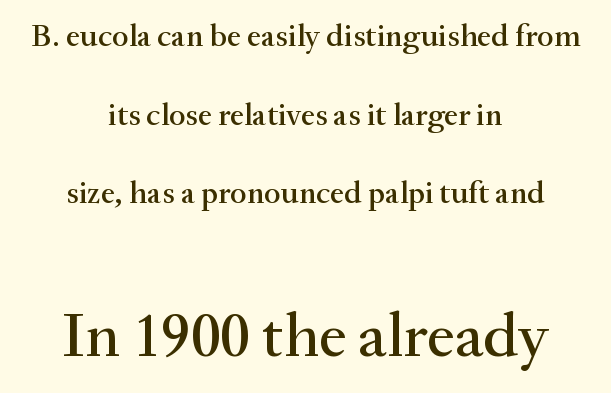
The specimen reads as upright at a glance. Anything drawn beneath the words? Only blank space. Each letter's strokes conclude with small projecting serifs. Vertically, the passage feels expansive, rows floating well apart. The horizontal fit of the characters is conventional and even.
